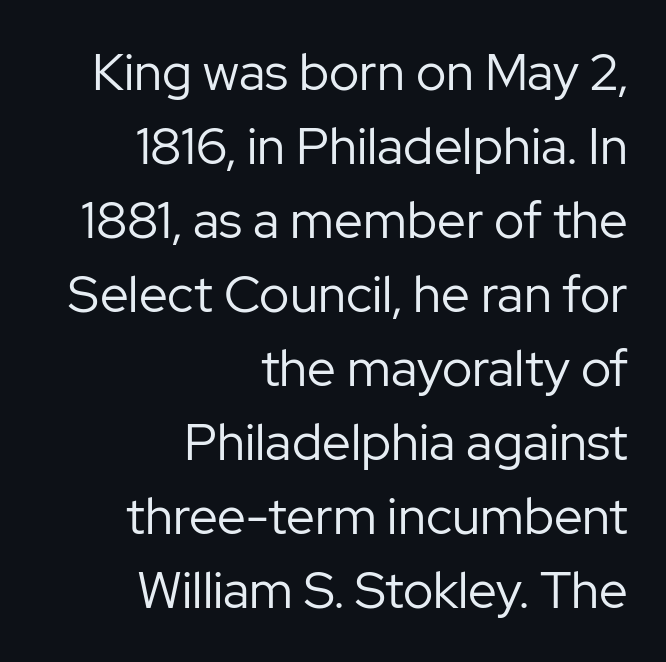
Is this a fixed-width face? No — the glyphs have proportional, varying widths. The space beneath each line is pristine and unruled. Line spacing here is normal. This is the regular roman posture of the typeface. The tracking reads as untouched default to a designer's eye. Visually the block forms a straight wall on the right and a jagged coastline on the left.
